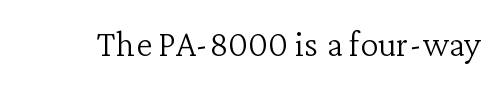
{"serif": "yes", "italic": "no", "bold": "no", "weight": "light", "width": "normal", "stroke_contrast": "low", "x_height": "medium", "monospaced": "no", "underline": "no", "letter_spacing": "normal", "letter_spacing_em": 0.0, "glyph_px": 37}
